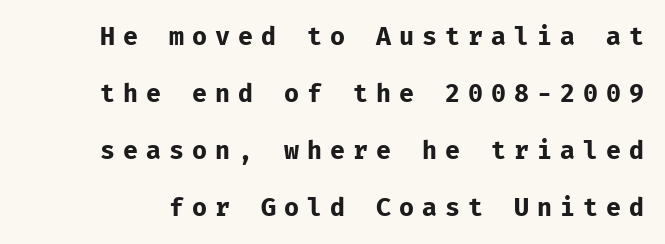
The image shows 25 px bold type, upright; set loose line spacing (2.28x), unusually wide letter spacing (+0.32 em), not underlined.
